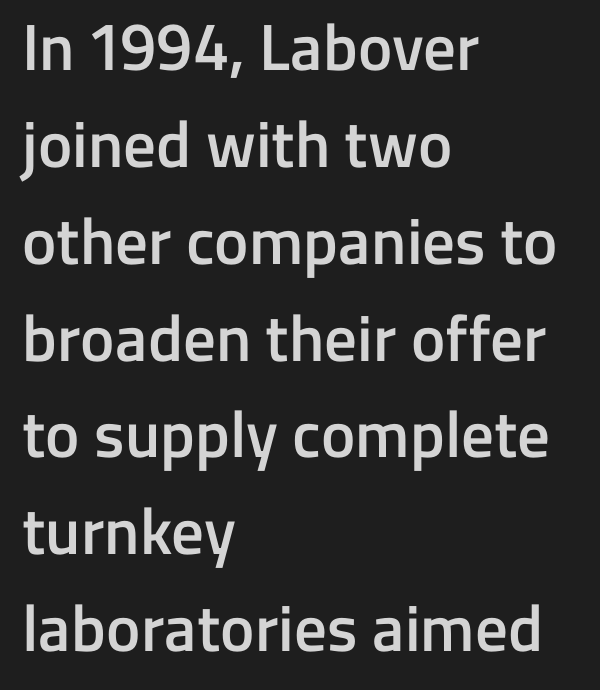
Q: Is the text bold? A: Semi-bold.
Q: Is the text italic (slanted)? A: No, it is upright.
Q: Is the typeface a serif or a sans-serif typeface? A: Sans-serif.
Q: Is the text underlined? A: No.
Q: How is the paragraph aligned? A: Left-aligned.
Q: Is the spacing between letters normal or unusually wide? A: Normal.
Q: Is the spacing between lines tight, normal or loose? A: Normal.
Q: Width (condensed, normal, or wide)? A: Normal.
Q: Stroke contrast? A: Low.
Q: x-height? A: Medium.
Q: Monospaced? A: No.
